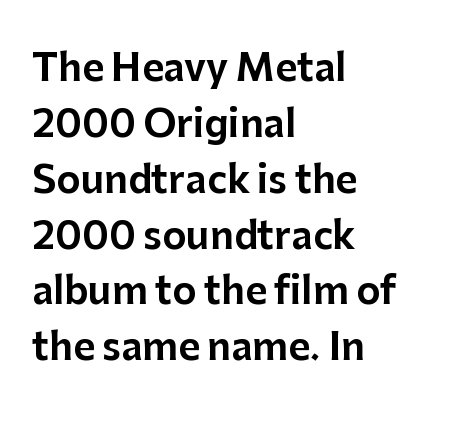
Q: Is the text italic (slanted)? A: No, it is upright.
Q: Is the typeface a serif or a sans-serif typeface? A: Sans-serif.
Q: Is the text underlined? A: No.
Q: How is the paragraph aligned? A: Left-aligned.
Q: Is the spacing between letters normal or unusually wide? A: Normal.
Q: Is the spacing between lines tight, normal or loose? A: Normal.
Q: Width (condensed, normal, or wide)? A: Normal.
Q: Stroke contrast? A: Low.
Q: x-height? A: Medium.
Q: Monospaced? A: No.
